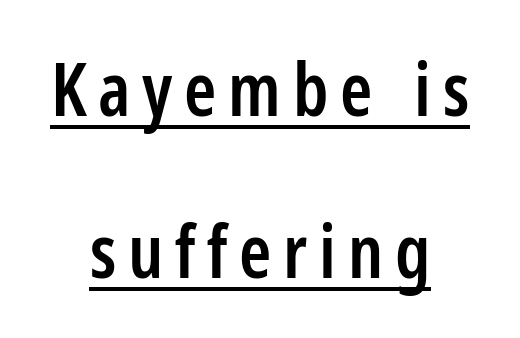
Q: Is the text bold? A: Semi-bold.
Q: Is the text italic (slanted)? A: No, it is upright.
Q: Is the typeface a serif or a sans-serif typeface? A: Sans-serif.
Q: Is the text underlined? A: Yes.
Q: How is the paragraph aligned? A: Centered.
Q: Is the spacing between lines tight, normal or loose? A: Loose.
Q: Width (condensed, normal, or wide)? A: Condensed.
Q: Stroke contrast? A: Low.
Q: x-height? A: Medium.
Q: Monospaced? A: No.
